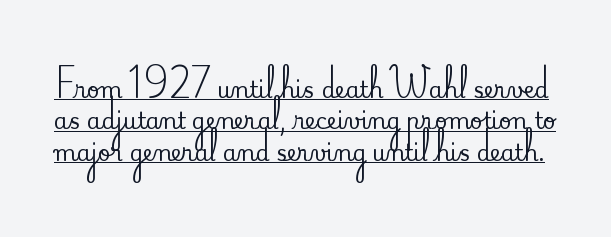
The image shows 22 px text type, upright; set normal line spacing (1.43x), normal letter spacing, underlined.
